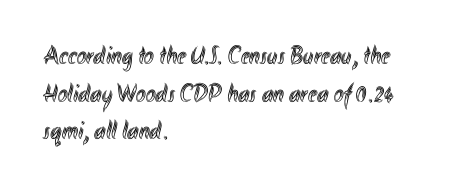
Q: Is the text italic (slanted)? A: Yes.
Q: Is the text underlined? A: No.
Q: How is the paragraph aligned? A: Left-aligned.
Q: Is the spacing between letters normal or unusually wide? A: Normal.
Q: Is the spacing between lines tight, normal or loose? A: Normal.
